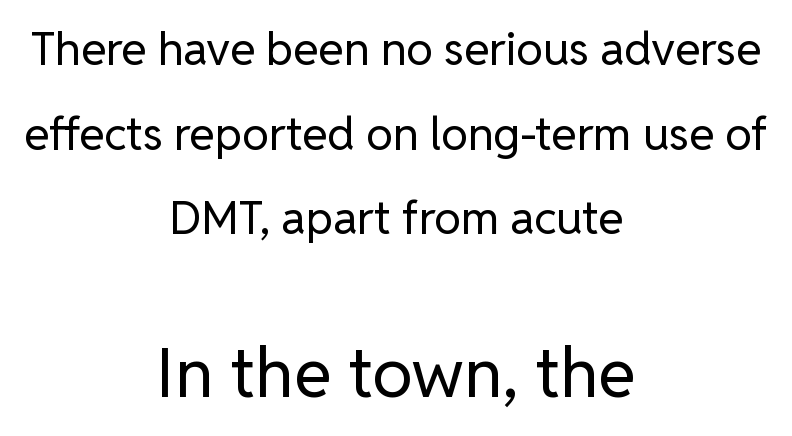
The image shows 69 px regular-weight sans-serif type, upright; set centered, line spacing 1.84x, normal letter spacing, not underlined; the second (bottom) block is 1.5x larger; low stroke contrast and a medium x-height.
